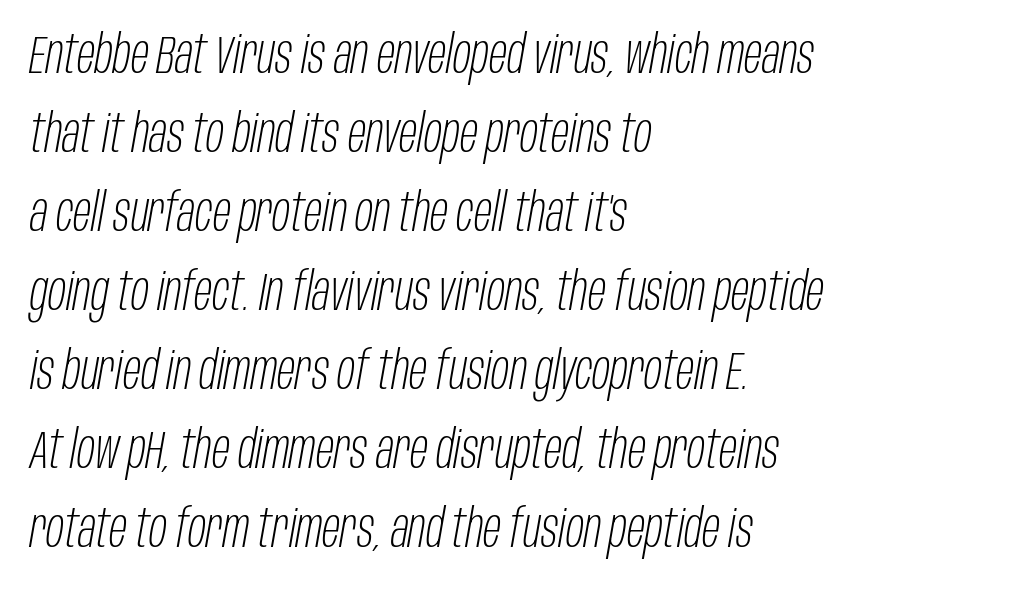
Unbolded letterforms with no extra heft. Glance below the letters and you will spot only blank space. Compared with ordinary roman type, these characters are visibly tilted. A normal amount of white space separates one row of letters from the next. Where is the straight margin? On the left. The line texture is even and compact thanks to regular tracking.
